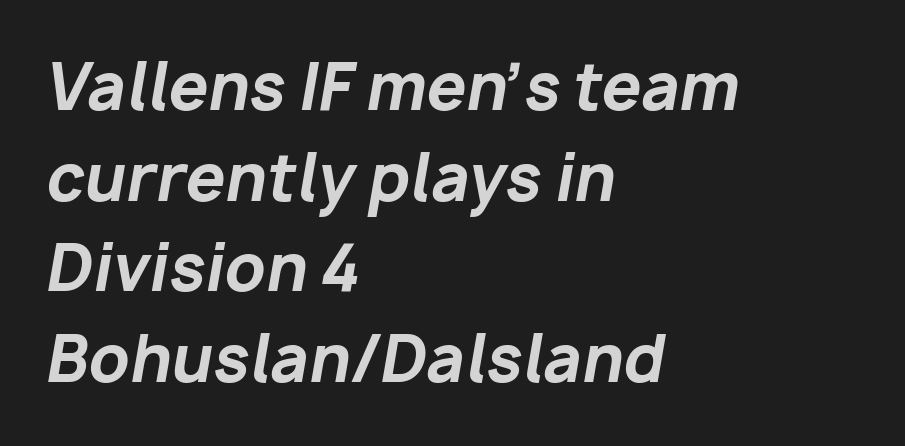
{"italic": "yes", "lean": "right", "slant_degrees": 10, "bold": "yes", "weight": "bold", "width": "normal", "stroke_contrast": "low", "x_height": "medium", "monospaced": "no", "underline": "no", "align": "left", "line_spacing": "normal", "line_spacing_ratio": 1.44, "letter_spacing": "normal", "letter_spacing_em": 0.0, "glyph_px": 63}
